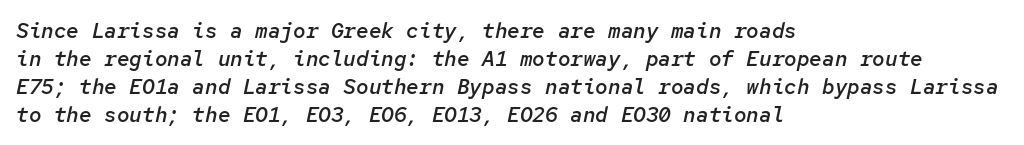
The image shows 21 px text type, italic (leaning right); set left-aligned, normal line spacing (1.33x), normal letter spacing, not underlined.
